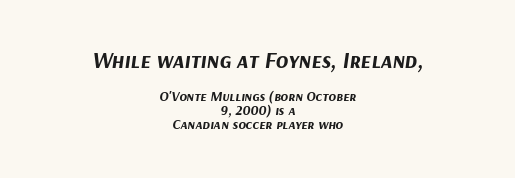
Q: Is the text bold? A: Yes.
Q: Is the text italic (slanted)? A: Yes, it leans right by about 9 degrees.
Q: Is the text underlined? A: No.
Q: How is the paragraph aligned? A: Centered.
Q: Is the spacing between letters normal or unusually wide? A: Normal.
Q: Is the spacing between lines tight, normal or loose? A: Tight.
Q: Which block of text is set in a larger size, the first (top) or the second (bottom)? A: The first (top) one.
